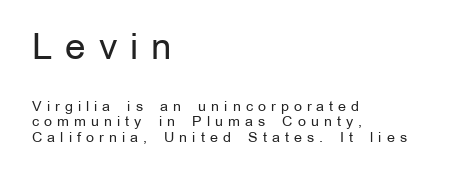
The letters carry no serifs — their stems end cleanly without finishing strokes. The passage shown is not bold in any degree. The lines in this sample share a left origin and differ only in where they stop. The string is rendered with underlining switched off. Looks like regular typesetting: each glyph gets only the width it needs.
